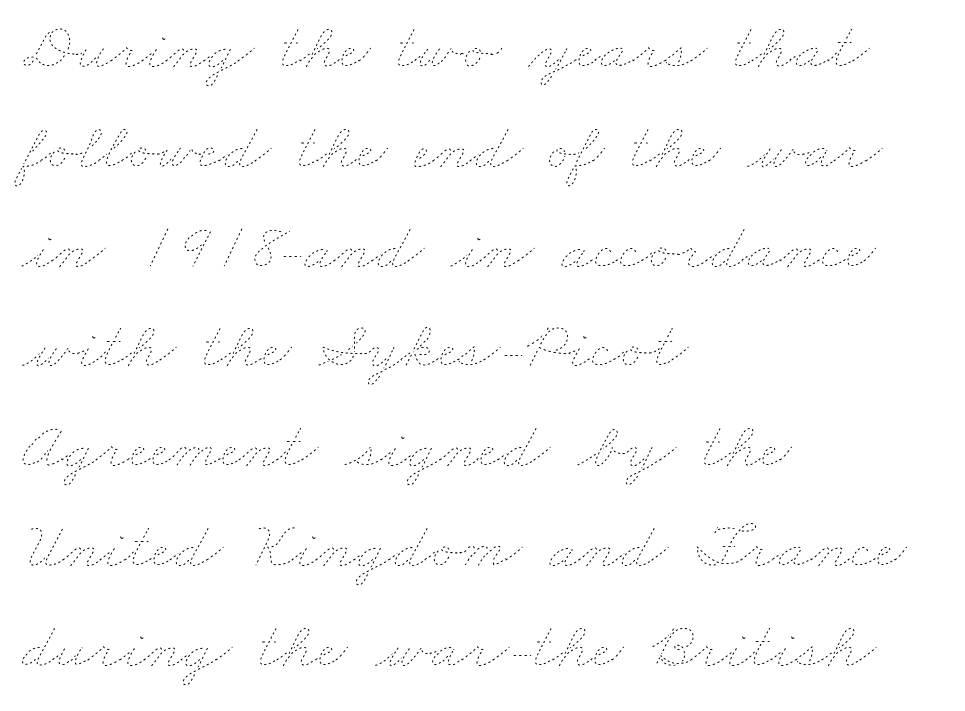
{"bold": "no", "weight": "thin", "width": "wide", "stroke_contrast": "low", "x_height": "small", "monospaced": "no", "underline": "no", "align": "left", "line_spacing": "normal", "line_spacing_ratio": 1.49, "letter_spacing": "normal", "letter_spacing_em": 0.0, "glyph_px": 67}
